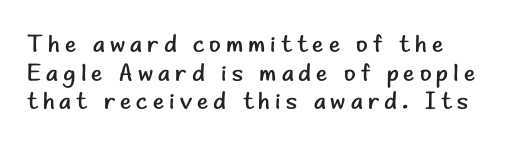
Q: Is the text bold? A: No.
Q: Is the text italic (slanted)? A: No, it is upright.
Q: Is the text underlined? A: No.
Q: How is the paragraph aligned? A: Left-aligned.
Q: Is the spacing between letters normal or unusually wide? A: Unusually wide.
